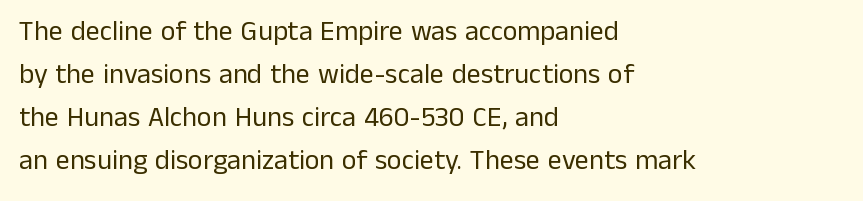
Is this a fixed-width face? No — the glyphs have proportional, varying widths. The specimen reads as upright at a glance. Notice how descenders clear the ascenders below comfortably — that's standard leading. The rendering anchors every line to the left-hand side. The letters look calm and open, with moderate or lighter stems. This rendering employs a face without finishing strokes, i.e., a sans-serif.
